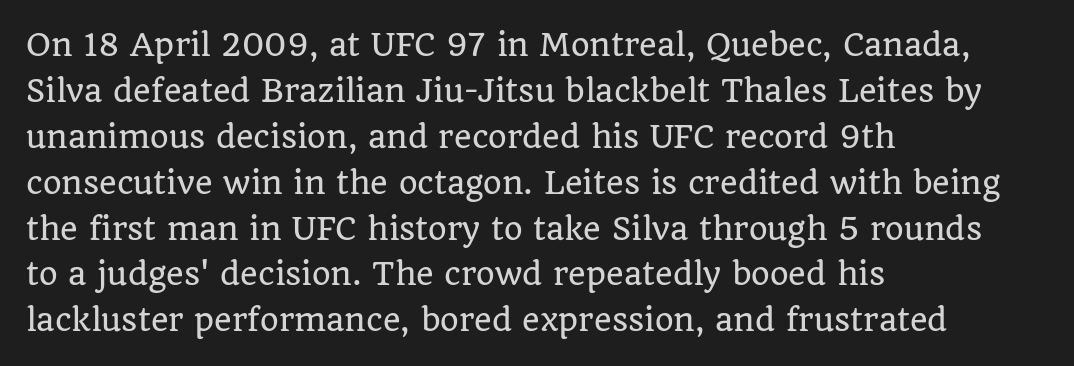
Q: Is the text italic (slanted)? A: No, it is upright.
Q: Is the typeface a serif or a sans-serif typeface? A: Serif.
Q: Is the text underlined? A: No.
Q: How is the paragraph aligned? A: Left-aligned.
Q: Is the spacing between letters normal or unusually wide? A: Normal.
Q: Is the spacing between lines tight, normal or loose? A: Normal.
Q: Width (condensed, normal, or wide)? A: Normal.
Q: Stroke contrast? A: Low.
Q: x-height? A: Large.
Q: Monospaced? A: No.
